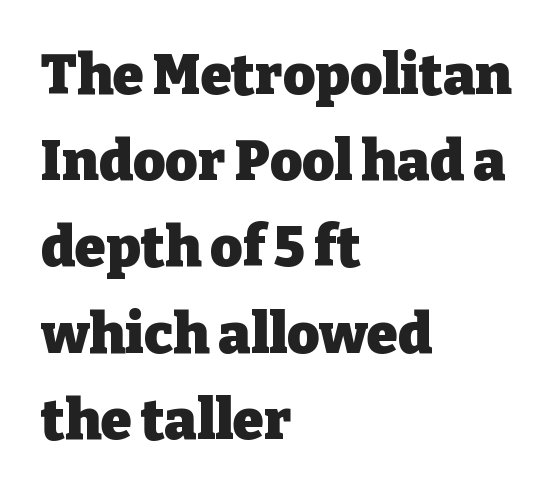
The image shows 56 px heavy serif type, upright; set left-aligned, normal line spacing (1.54x), normal letter spacing, not underlined; low stroke contrast and a medium x-height.
